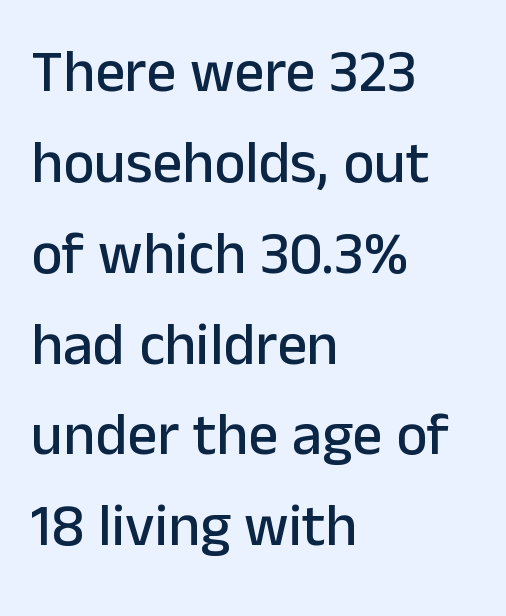
Q: Is the text italic (slanted)? A: No, it is upright.
Q: Is the typeface a serif or a sans-serif typeface? A: Sans-serif.
Q: Is the text underlined? A: No.
Q: How is the paragraph aligned? A: Left-aligned.
Q: Is the spacing between letters normal or unusually wide? A: Normal.
Q: Is the spacing between lines tight, normal or loose? A: Normal.
Q: Width (condensed, normal, or wide)? A: Normal.
Q: Stroke contrast? A: Low.
Q: x-height? A: Medium.
Q: Monospaced? A: No.
